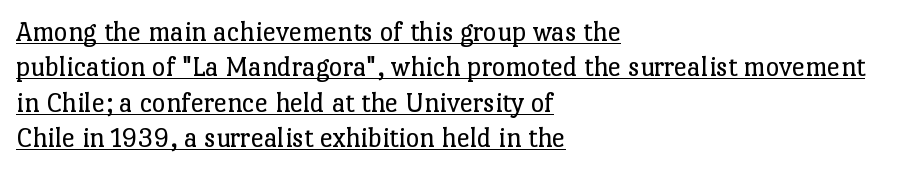
Proportional: the letters do not fall into vertical columns. A typesetter would label this face a serif. Is this a heavy cut? Hardly; it is regular or lighter. The face used here appears with an underline applied. The specimen reads as upright at a glance.
